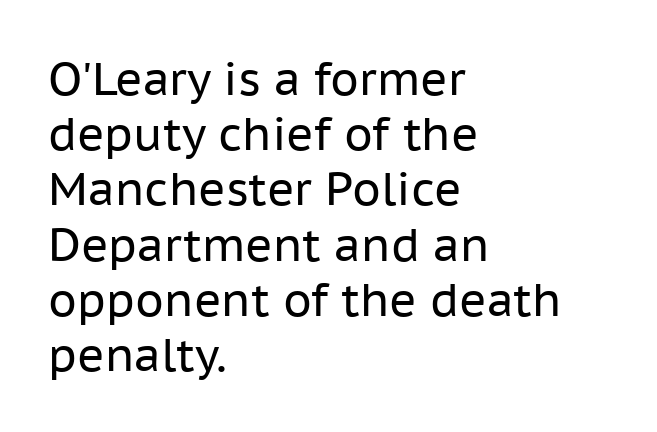
{"serif": "no", "italic": "no", "bold": "no", "weight": "regular", "width": "normal", "stroke_contrast": "low", "x_height": "medium", "monospaced": "no", "underline": "no", "align": "left", "line_spacing_ratio": 1.2, "letter_spacing": "normal", "letter_spacing_em": 0.0, "glyph_px": 46}
